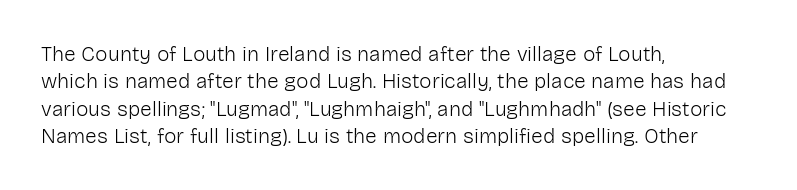
{"italic": "no", "bold": "no", "underline": "no", "align": "left", "line_spacing": "normal", "line_spacing_ratio": 1.3, "letter_spacing": "normal", "letter_spacing_em": 0.0, "glyph_px": 21}
